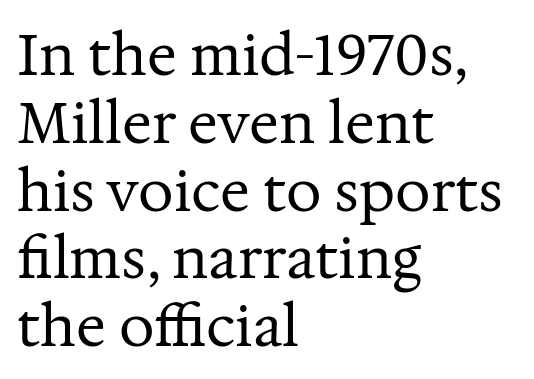
Q: Is the text bold? A: No.
Q: Is the text italic (slanted)? A: No, it is upright.
Q: Is the typeface a serif or a sans-serif typeface? A: Serif.
Q: Is the text underlined? A: No.
Q: How is the paragraph aligned? A: Left-aligned.
Q: Is the spacing between letters normal or unusually wide? A: Normal.
Q: Width (condensed, normal, or wide)? A: Normal.
Q: Stroke contrast? A: Medium.
Q: x-height? A: Medium.
Q: Monospaced? A: No.
